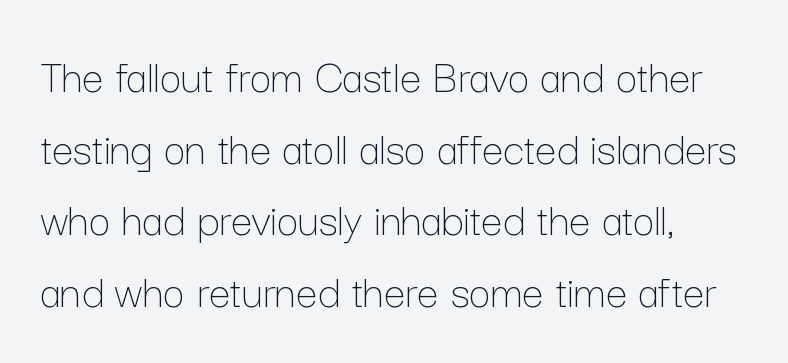
{"italic": "no", "bold": "no", "weight": "thin", "width": "normal", "stroke_contrast": "low", "x_height": "medium", "monospaced": "no", "underline": "no", "align": "left", "line_spacing": "normal", "line_spacing_ratio": 1.49, "letter_spacing": "normal", "letter_spacing_em": 0.0, "glyph_px": 48}
